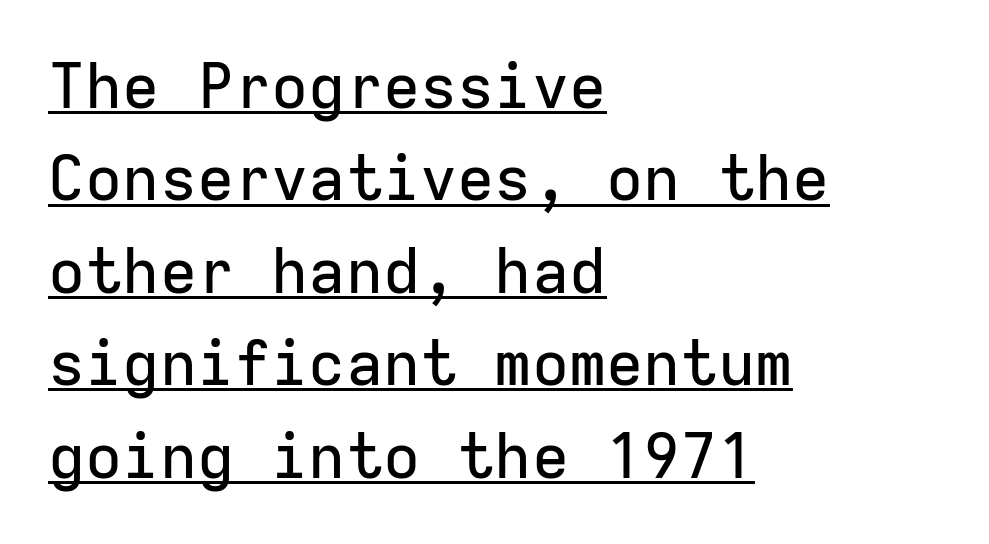
The letters sit at their default tracking, neither squeezed nor spread. Line starts are locked; line ends wander. These characters rest on top of a visible drawn line. The lettering stays uniformly vertical, giving the passage a roman look. The text was rendered using a sans face with plain stroke endings. The lines sit at an ordinary, default distance from one another.
